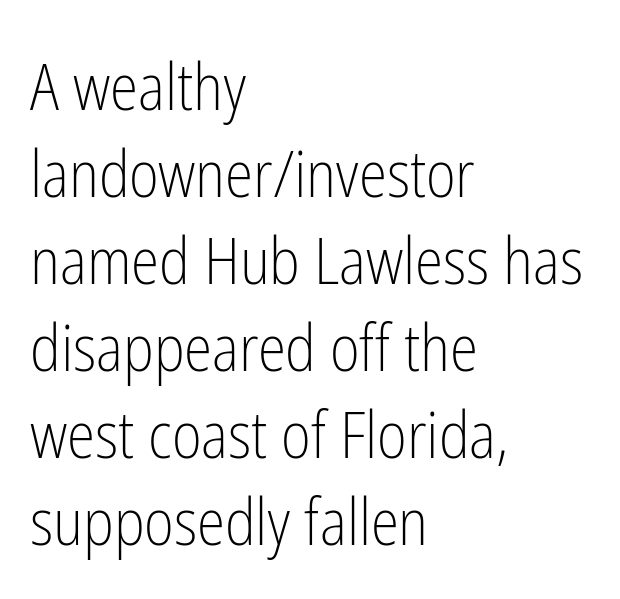
Q: Is the text bold? A: No.
Q: Is the text italic (slanted)? A: No, it is upright.
Q: Is the typeface a serif or a sans-serif typeface? A: Sans-serif.
Q: Is the text underlined? A: No.
Q: How is the paragraph aligned? A: Left-aligned.
Q: Is the spacing between letters normal or unusually wide? A: Normal.
Q: Is the spacing between lines tight, normal or loose? A: Normal.
Q: Width (condensed, normal, or wide)? A: Condensed.
Q: Stroke contrast? A: Low.
Q: x-height? A: Medium.
Q: Monospaced? A: No.
